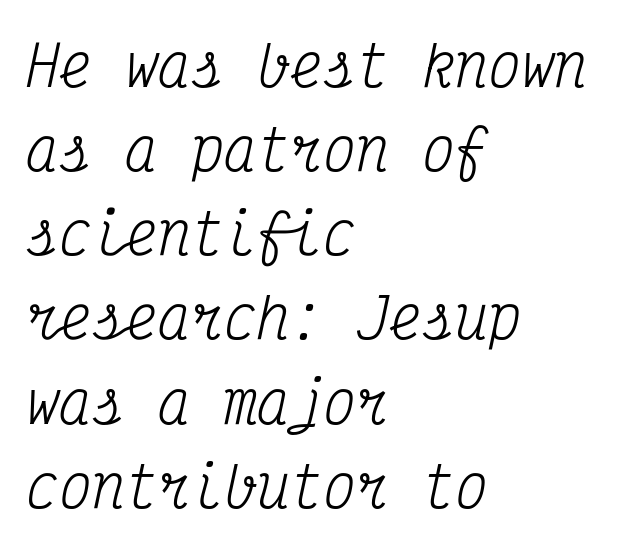
{"serif": "yes", "italic": "yes", "lean": "right", "slant_degrees": 12, "bold": "no", "weight": "regular", "width": "condensed", "stroke_contrast": "medium", "x_height": "medium", "monospaced": "yes", "underline": "no", "align": "left", "line_spacing": "normal", "line_spacing_ratio": 1.53, "letter_spacing": "normal", "letter_spacing_em": 0.0, "glyph_px": 55}
